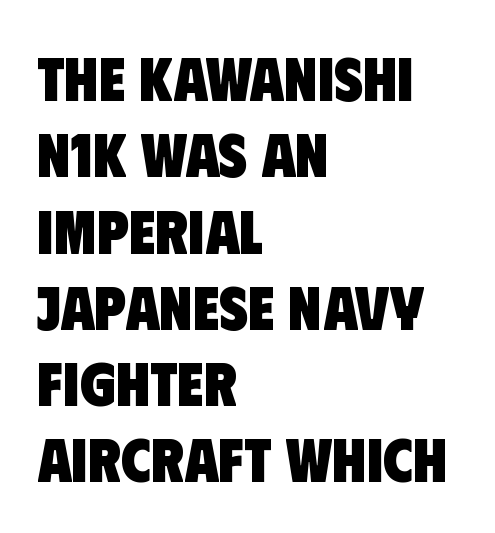
Q: Is the text bold? A: Yes.
Q: Is the typeface a serif or a sans-serif typeface? A: Sans-serif.
Q: Is the text underlined? A: No.
Q: How is the paragraph aligned? A: Left-aligned.
Q: Is the spacing between letters normal or unusually wide? A: Normal.
Q: Width (condensed, normal, or wide)? A: Condensed.
Q: Stroke contrast? A: Low.
Q: x-height? A: Large.
Q: Monospaced? A: No.
